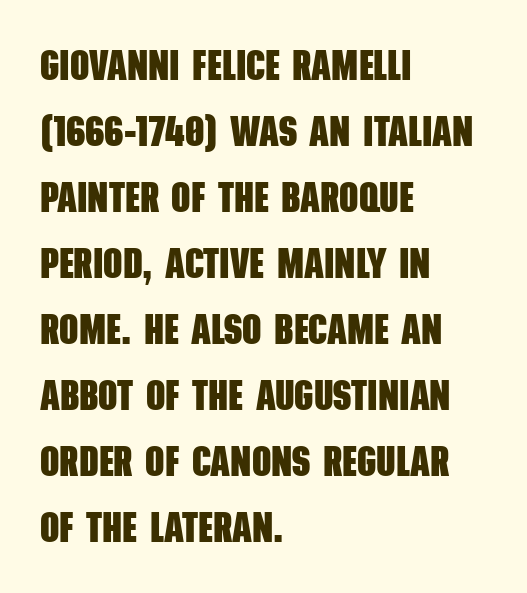
{"serif": "no", "bold": "yes", "weight": "heavy", "width": "condensed", "stroke_contrast": "low", "x_height": "large", "monospaced": "no", "underline": "no", "align": "left", "line_spacing": "normal", "line_spacing_ratio": 1.57, "letter_spacing": "normal", "letter_spacing_em": 0.0, "glyph_px": 42}
